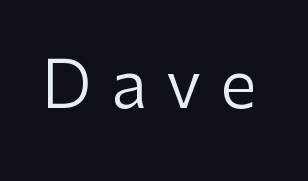
Vertical strokes here are truly vertical. A typesetter would call this heavily tracked-out type. Quick note: underline off. Stem width sits at or under what a default text font uses. The passage shown is typed in a proportional face where columns would drift.
